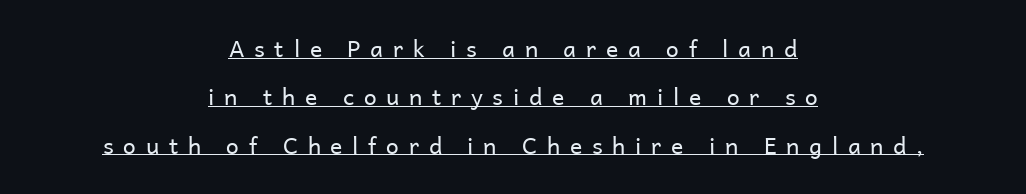
{"italic": "no", "bold": "no", "underline": "yes", "align": "center", "line_spacing": "loose", "line_spacing_ratio": 2.1, "letter_spacing": "wide", "letter_spacing_em": 0.42, "glyph_px": 23}
